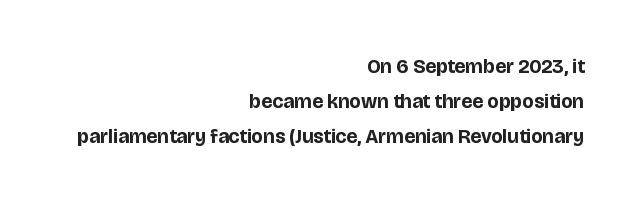
{"italic": "no", "bold": "yes", "underline": "no", "align": "right", "line_spacing_ratio": 1.76, "letter_spacing": "normal", "letter_spacing_em": 0.0, "glyph_px": 20}
